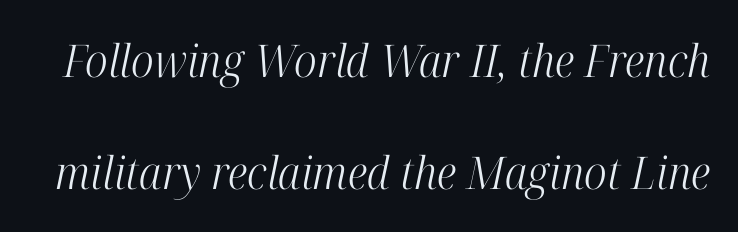
Q: Is the text bold? A: No.
Q: Is the text italic (slanted)? A: Yes, it leans right by about 12 degrees.
Q: Is the typeface a serif or a sans-serif typeface? A: Serif.
Q: Is the text underlined? A: No.
Q: Is the spacing between letters normal or unusually wide? A: Normal.
Q: Is the spacing between lines tight, normal or loose? A: Loose.
Q: Width (condensed, normal, or wide)? A: Condensed.
Q: Stroke contrast? A: High.
Q: x-height? A: Medium.
Q: Monospaced? A: No.
